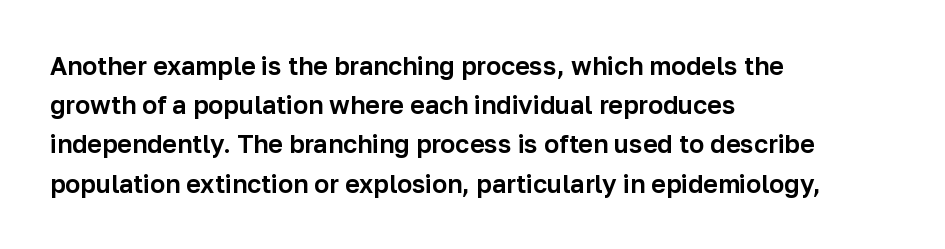
The foot of each line stays bare and open. Upright lettering throughout. Characters follow at the spacing the type designer built in. Line spacing here is normal.
